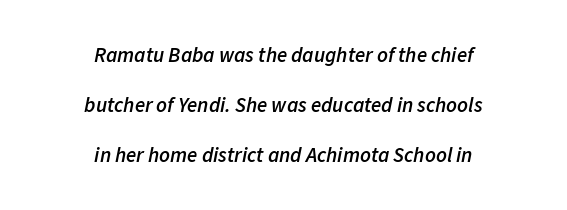
Baseline-to-baseline distance is far greater than the letter height. How are the letters spaced? Ordinarily, with no added tracking. If you drew a line through each stem, it would be angled. Check under the words: just untouched page.
